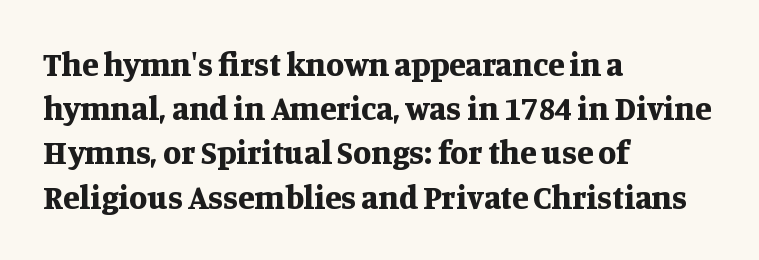
The font family rendered here belongs to the serif group. You could not count columns in this text — the font is proportionally spaced. Chunky letters — that's bold for sure. Tracking value appears to be zero — textbook default spacing. One-word summary of the alignment: left.
